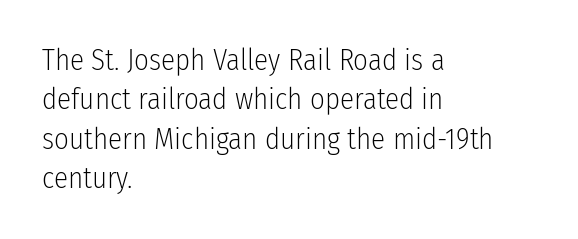
Is the block centered? No — it sits flush against the left margin. The area under the type is left untouched. The letters sit at their default tracking, neither squeezed nor spread. Honestly, the row spacing looks completely unremarkable.
